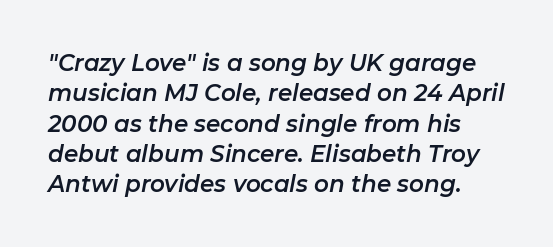
The image shows 23 px text type, italic (leaning right); set normal line spacing (1.32x), normal letter spacing, not underlined.
